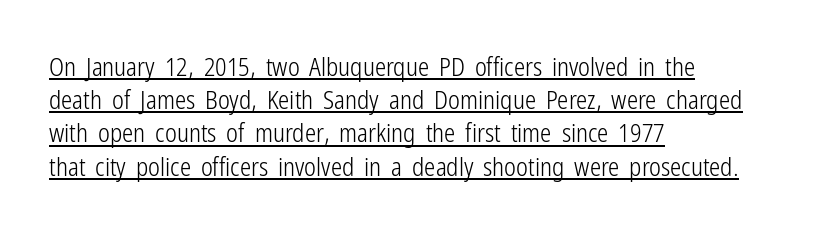
{"italic": "no", "bold": "no", "underline": "yes", "align": "left", "line_spacing": "normal", "line_spacing_ratio": 1.33, "letter_spacing": "normal", "letter_spacing_em": 0.0, "glyph_px": 25}
